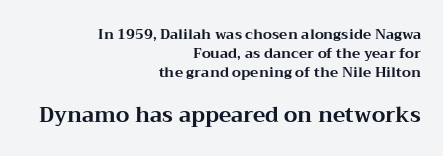
{"italic": "no", "bold": "yes", "underline": "no", "align": "right", "line_spacing": "normal", "line_spacing_ratio": 1.36, "letter_spacing": "normal", "letter_spacing_em": 0.0, "larger_block": "second", "size_ratio": 1.5, "glyph_px": 21}
